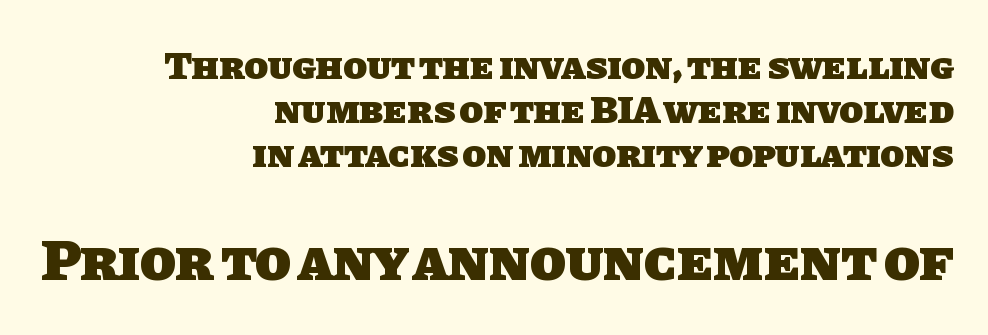
Does extra space separate the letters? No, they use regular spacing. Each new line begins almost immediately beneath the previous one. Varying glyph widths throughout — classic text-font behaviour. How heavy is the stroke? Heavy — this is a bold.
